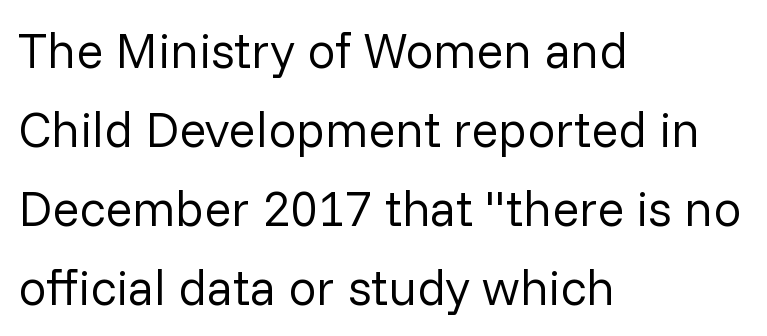
The gap between lines stays unmarked. The letters advance in unequal steps, a hallmark of proportional type. The rows are spaced the way most documents space them. The typesetter chose a ragged-right arrangement here.
